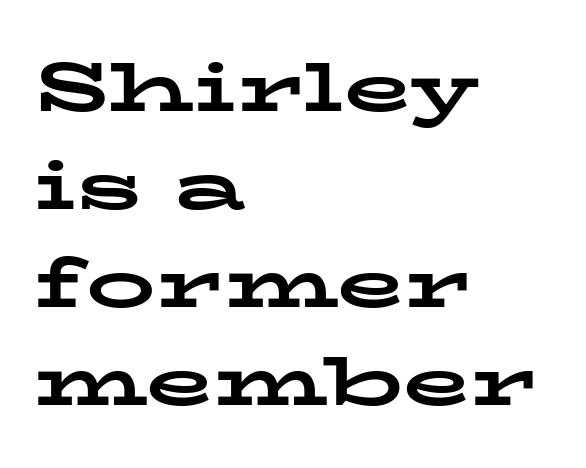
The image shows 69 px bold, wide serif type, upright; set left-aligned, normal line spacing (1.42x), normal letter spacing, not underlined; low stroke contrast and a medium x-height.
